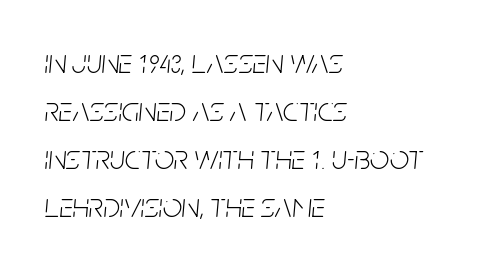
{"italic": "yes", "lean": "right", "slant_degrees": 5, "bold": "no", "weight": "light", "width": "condensed", "stroke_contrast": "low", "x_height": "large", "monospaced": "no", "underline": "no", "align": "left", "line_spacing": "normal", "line_spacing_ratio": 1.41, "letter_spacing": "normal", "letter_spacing_em": 0.0, "glyph_px": 34}
